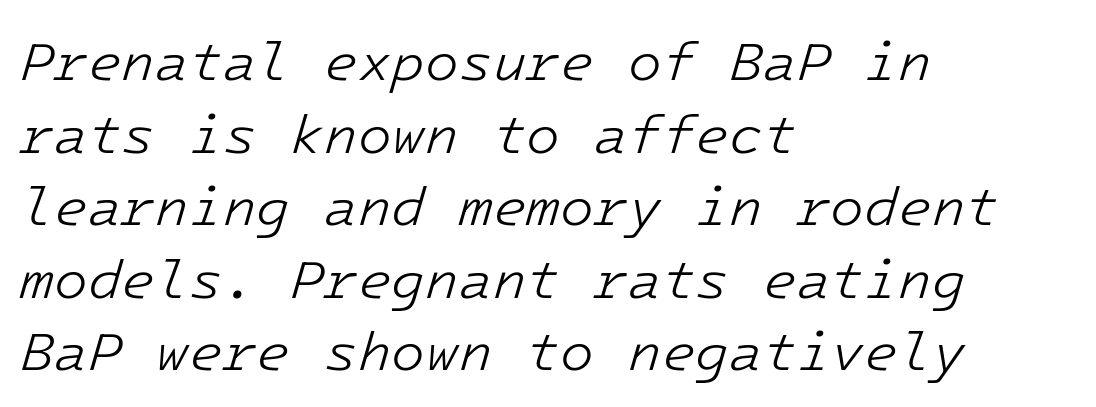
Q: Is the text bold? A: No.
Q: Is the text italic (slanted)? A: Yes, it leans right by about 16 degrees.
Q: Is the text underlined? A: No.
Q: How is the paragraph aligned? A: Left-aligned.
Q: Is the spacing between letters normal or unusually wide? A: Normal.
Q: Is the spacing between lines tight, normal or loose? A: Normal.
Q: Width (condensed, normal, or wide)? A: Normal.
Q: Stroke contrast? A: Low.
Q: x-height? A: Medium.
Q: Monospaced? A: Yes.
